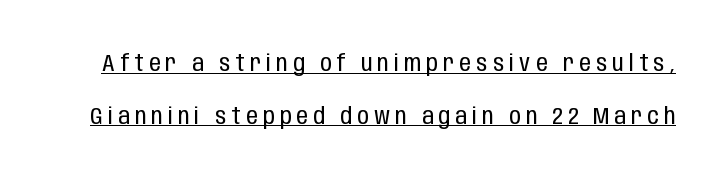
Q: Is the text bold? A: No.
Q: Is the text italic (slanted)? A: No, it is upright.
Q: Is the text underlined? A: Yes.
Q: Is the spacing between letters normal or unusually wide? A: Unusually wide.
Q: Is the spacing between lines tight, normal or loose? A: Loose.
